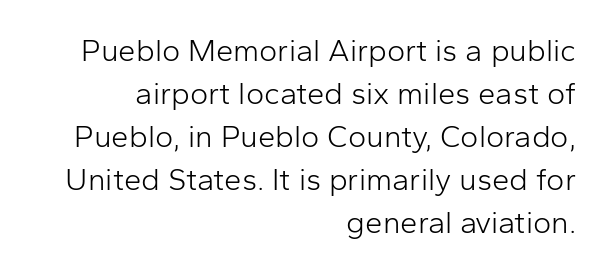
The image shows 31 px light sans-serif type, upright; set right-aligned, normal line spacing (1.39x), normal letter spacing, not underlined; low stroke contrast and a medium x-height.
